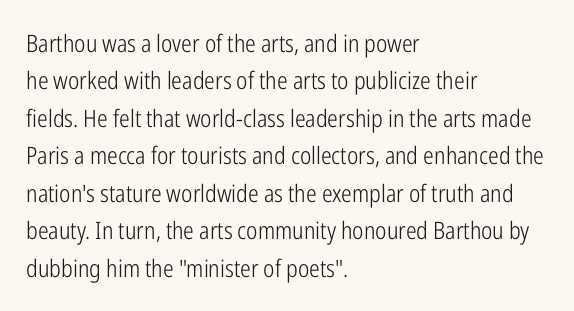
Evenly set lines give the paragraph a standard silhouette. Here the glyphs are tracked normally, forming tight word shapes. Rule under the text: the space is simply empty. Italic? Not at all — the glyphs are vertical. These glyphs show unthickened strokes, regular width or finer.
